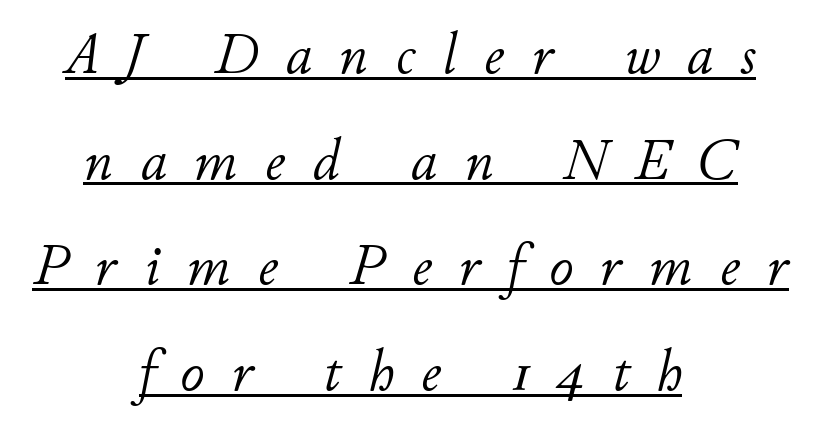
What decoration does the sample have? An underline. A typesetter would call this proportional, since set widths differ per character. Yep, that's italic — everything's leaning. Short note: letters widely spaced. Summary of weight: not heavy and not bold.
